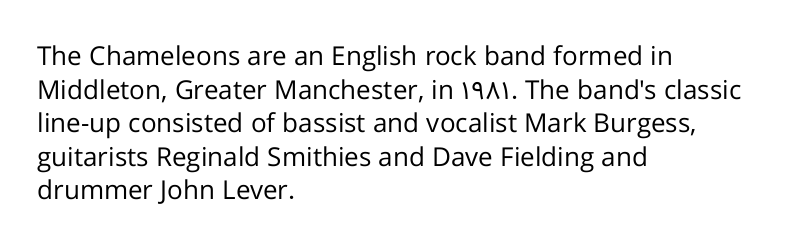
{"italic": "no", "bold": "no", "underline": "no", "align": "left", "line_spacing": "normal", "line_spacing_ratio": 1.29, "letter_spacing": "normal", "letter_spacing_em": 0.0, "glyph_px": 26}
